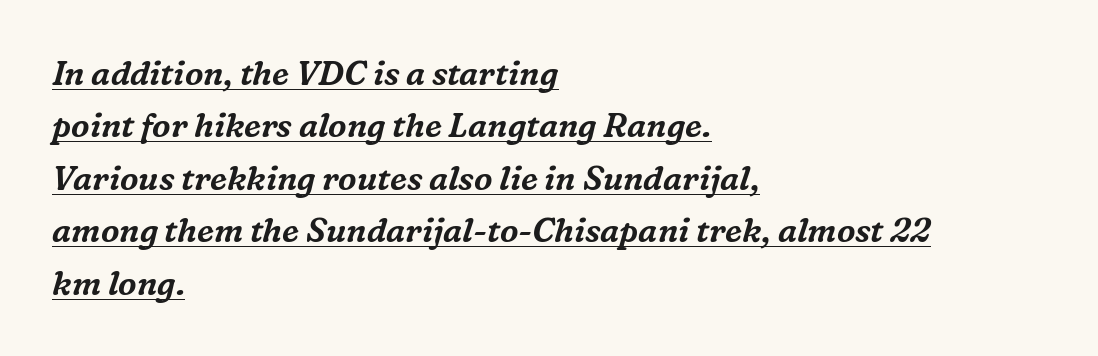
Which margin do the lines hug? The left one — the right edge is uneven. Caption: standard tracking, unaltered. This sample uses an oblique cut, with every glyph tilted off the vertical. In designer terms, the underline attribute is active on this setting.
